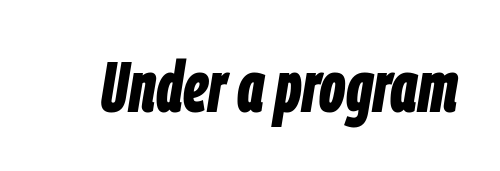
Q: Is the text bold? A: Yes.
Q: Is the text italic (slanted)? A: Yes, it leans right by about 9 degrees.
Q: Is the text underlined? A: No.
Q: Is the spacing between letters normal or unusually wide? A: Normal.
Q: Width (condensed, normal, or wide)? A: Condensed.
Q: Stroke contrast? A: Low.
Q: x-height? A: Large.
Q: Monospaced? A: No.
